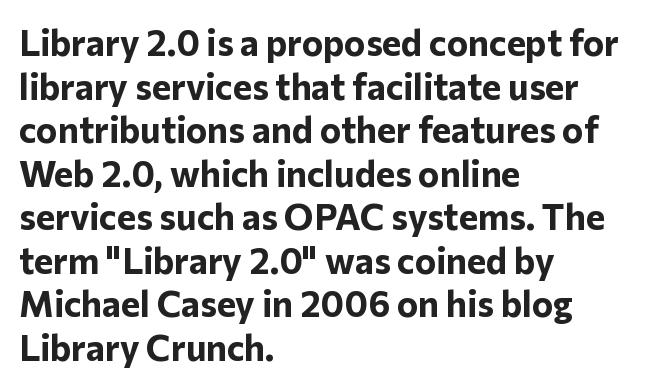
The image shows 36 px bold sans-serif type, upright; set left-aligned, line spacing 1.21x, normal letter spacing, not underlined; low stroke contrast and a medium x-height.
